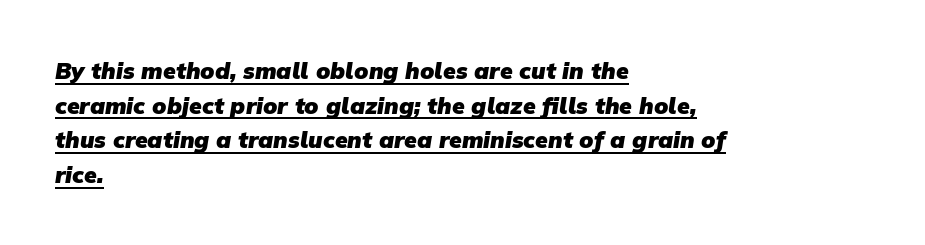
Q: Is the text bold? A: Yes.
Q: Is the text underlined? A: Yes.
Q: How is the paragraph aligned? A: Left-aligned.
Q: Is the spacing between letters normal or unusually wide? A: Normal.
Q: Is the spacing between lines tight, normal or loose? A: Normal.
